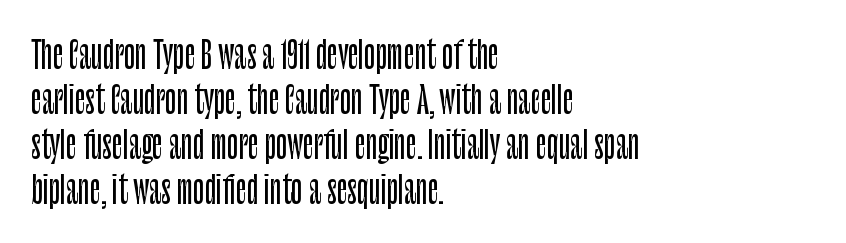
{"serif": "no", "italic": "no", "width": "condensed", "stroke_contrast": "low", "x_height": "large", "monospaced": "no", "underline": "no", "align": "left", "line_spacing_ratio": 1.22, "letter_spacing": "normal", "letter_spacing_em": 0.0, "glyph_px": 37}
